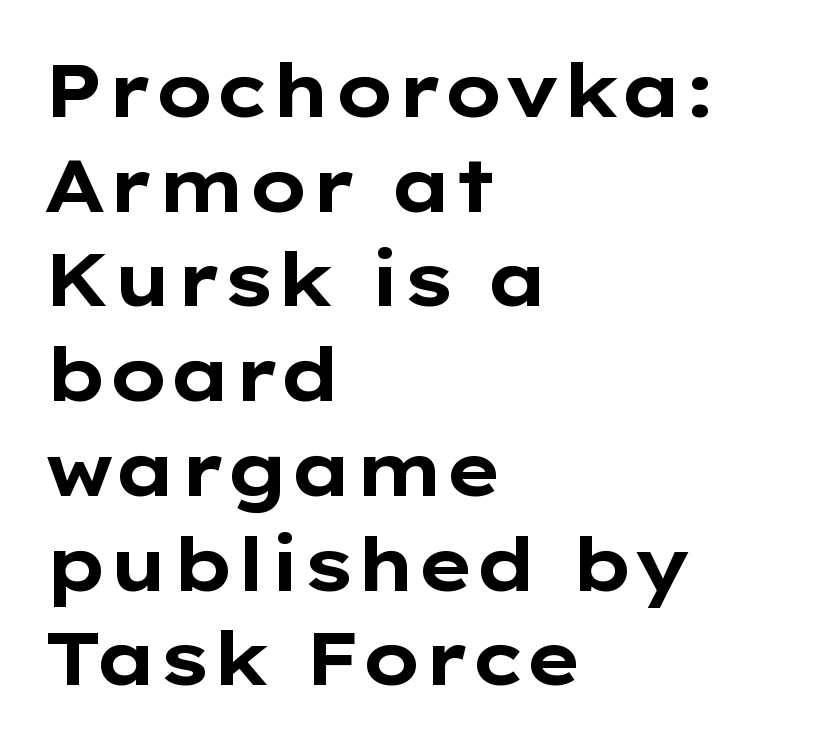
Varying glyph widths throughout — classic text-font behaviour. The text was rendered using a sans face with plain stroke endings. The passage shown is emphatically bold. No italicization has been applied; the sample stays upright.
